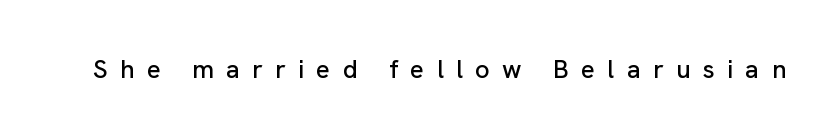
The image shows 26 px text type, upright; set unusually wide letter spacing (+0.47 em), not underlined.
